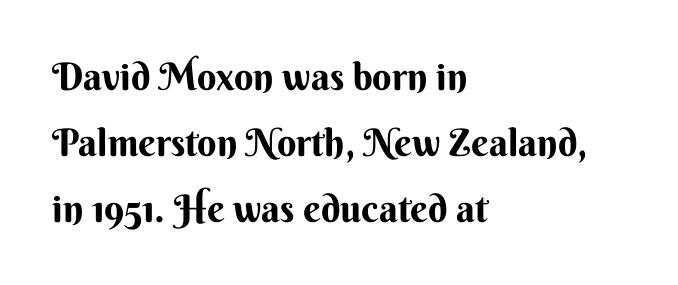
Inter-character spacing is left at the font's built-in metrics. The space beneath each line is pristine and unruled. To sum up the face: it is a sans, with no serifs. The letters advance in unequal steps, a hallmark of proportional type. The lettering stays uniformly vertical, giving the passage a roman look. Alignment: flush left.
